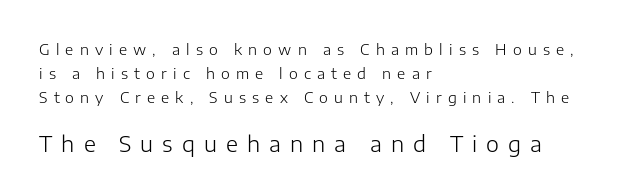
Does the leading feel generous? No, just average. These lines were composed using upright roman letters. The letterforms stand isolated, each surrounded by extra space. The paragraph has a hard left edge and a soft right edge. The gap between lines stays unmarked. The letters look calm and open, with moderate or lighter stems.
